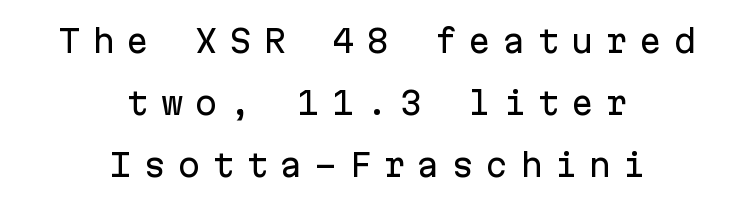
{"serif": "no", "italic": "no", "width": "normal", "stroke_contrast": "low", "x_height": "medium", "monospaced": "yes", "underline": "no", "align": "center", "line_spacing": "loose", "line_spacing_ratio": 2.06, "letter_spacing": "wide", "letter_spacing_em": 0.39, "glyph_px": 30}
